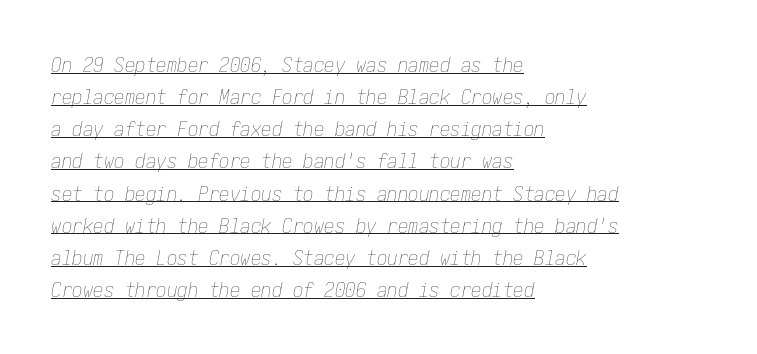
Q: Is the text bold? A: No.
Q: Is the text italic (slanted)? A: Yes, it leans right by about 10 degrees.
Q: Is the text underlined? A: Yes.
Q: How is the paragraph aligned? A: Left-aligned.
Q: Is the spacing between letters normal or unusually wide? A: Normal.
Q: Is the spacing between lines tight, normal or loose? A: Normal.
